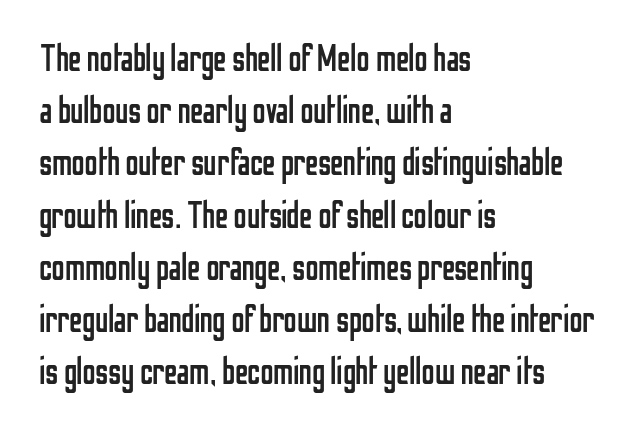
Q: Is the text bold? A: No.
Q: Is the text italic (slanted)? A: No, it is upright.
Q: Is the typeface a serif or a sans-serif typeface? A: Sans-serif.
Q: Is the text underlined? A: No.
Q: How is the paragraph aligned? A: Left-aligned.
Q: Is the spacing between letters normal or unusually wide? A: Normal.
Q: Is the spacing between lines tight, normal or loose? A: Normal.
Q: Width (condensed, normal, or wide)? A: Condensed.
Q: Stroke contrast? A: Low.
Q: x-height? A: Medium.
Q: Monospaced? A: No.
